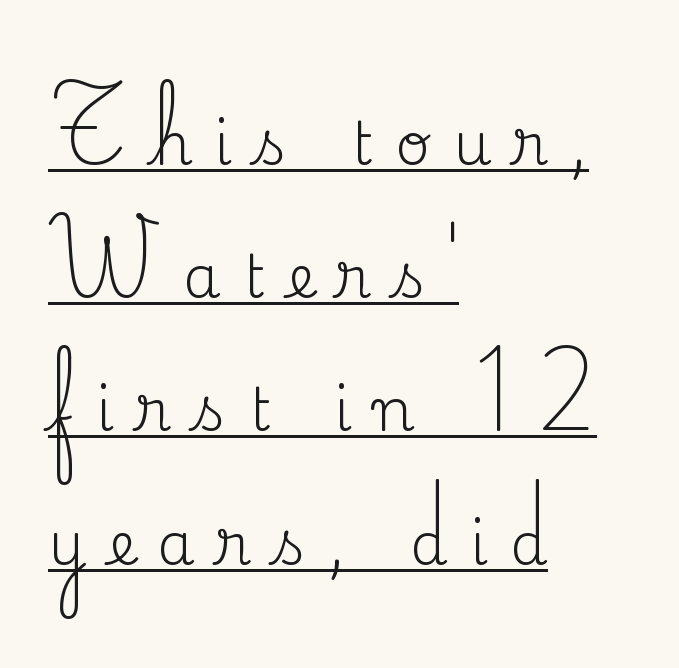
Q: Is the text bold? A: No.
Q: Is the text italic (slanted)? A: No, it is upright.
Q: Is the typeface a serif or a sans-serif typeface? A: Serif.
Q: Is the text underlined? A: Yes.
Q: How is the paragraph aligned? A: Left-aligned.
Q: Is the spacing between letters normal or unusually wide? A: Unusually wide.
Q: Is the spacing between lines tight, normal or loose? A: Loose.
Q: Width (condensed, normal, or wide)? A: Normal.
Q: Stroke contrast? A: Medium.
Q: x-height? A: Small.
Q: Monospaced? A: No.
